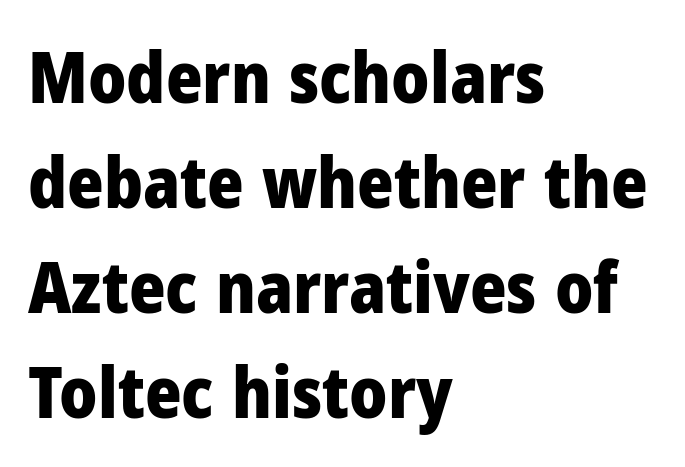
Interline gaps are of average width in this sample. The letters advance in unequal steps, a hallmark of proportional type. This rendering features lettering with no underline. Every stem runs plumb, perpendicular to the baseline. Nothing sits at the stroke ends, so this counts as sans-serif.
